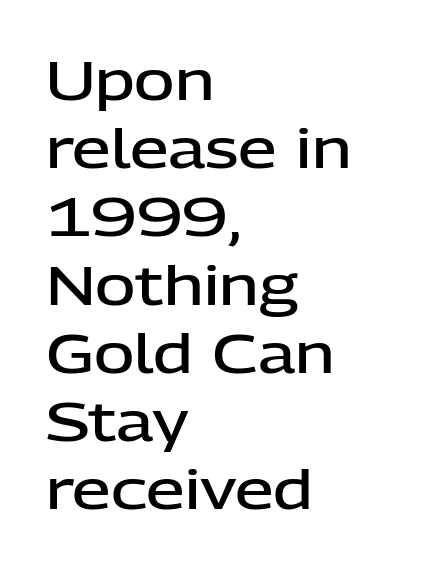
The image shows 55 px semibold sans-serif type, upright; set left-aligned, line spacing 1.24x, normal letter spacing, not underlined; low stroke contrast and a medium x-height.
